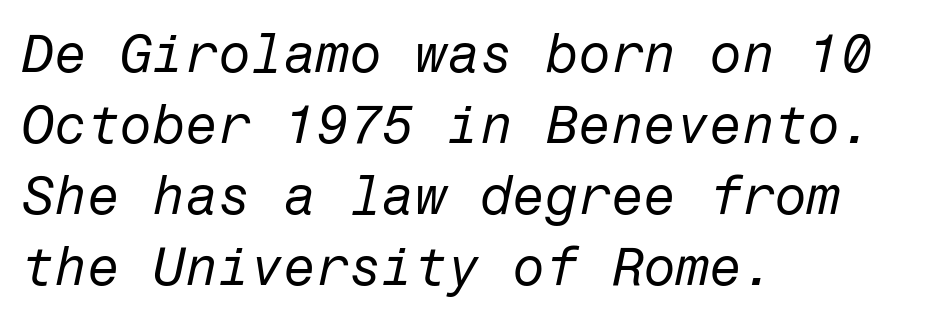
Spacing between characters is what you'd get straight out of the box. This block has exactly the height ordinary leading produces. The font's italic variant was chosen for this text. Compared with a centered layout, this one pins lines to the left instead.
